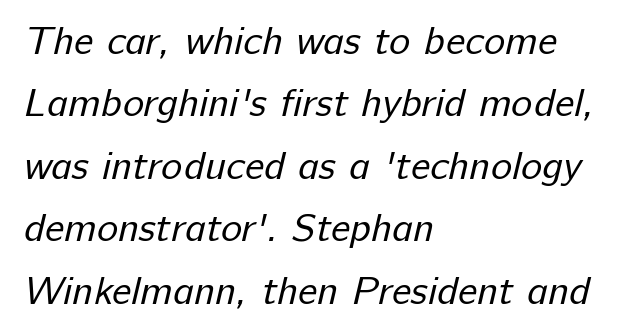
Look at the bottom of the vertical strokes: they stop flat, with no serifs. Check under the words: just untouched page. Here the glyphs are tracked normally, forming tight word shapes. The lines in this sample share a left origin and differ only in where they stop.
